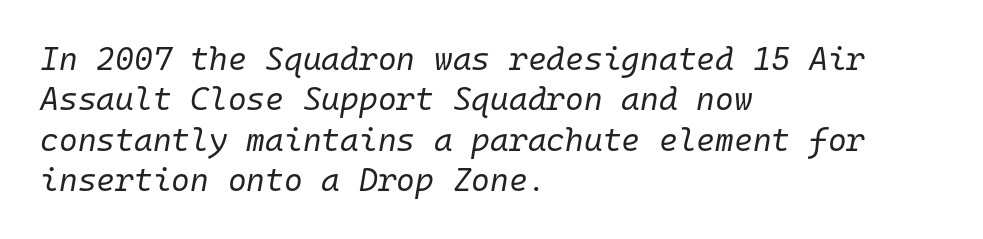
The image shows 32 px regular-weight type, italic (leaning right), monospaced; set left-aligned, normal line spacing (1.26x), normal letter spacing, not underlined; low stroke contrast and a medium x-height.
